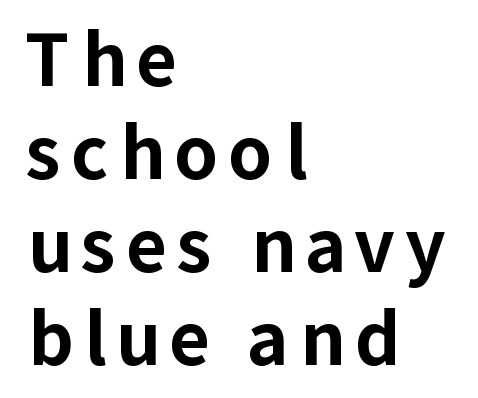
{"serif": "no", "italic": "no", "bold": "yes", "weight": "bold", "width": "normal", "stroke_contrast": "low", "x_height": "medium", "monospaced": "no", "underline": "no", "align": "left", "line_spacing": "normal", "line_spacing_ratio": 1.31, "glyph_px": 71}
